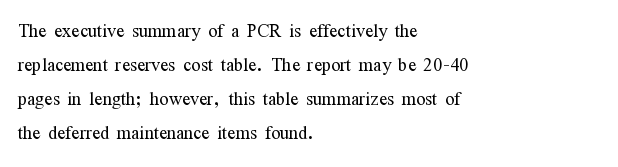
{"italic": "no", "bold": "no", "underline": "no", "align": "left", "line_spacing": "normal", "line_spacing_ratio": 1.42, "letter_spacing": "normal", "letter_spacing_em": 0.0, "glyph_px": 24}
